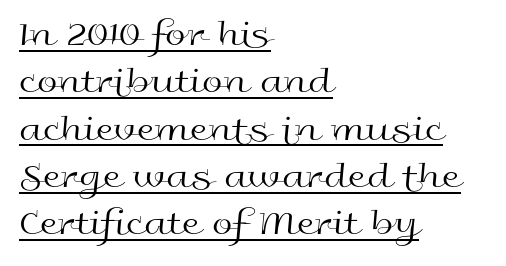
The image shows 37 px regular-weight, wide sans-serif type, upright; set left-aligned, normal line spacing (1.28x), normal letter spacing, underlined; a medium x-height.
